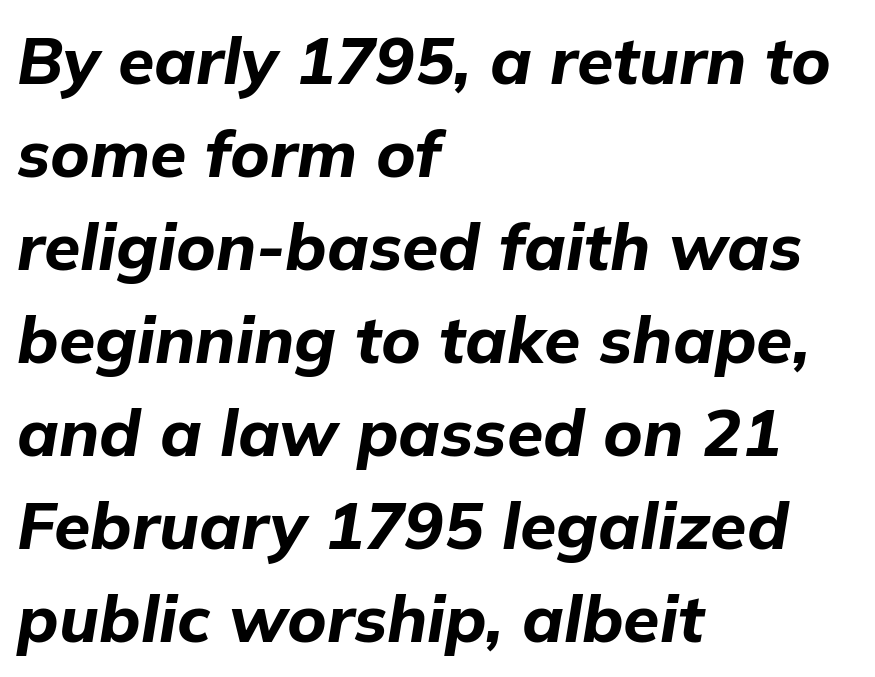
Varying glyph widths throughout — classic text-font behaviour. Just letters on the line, the space beneath them empty. Line beginnings align vertically; line endings do not. Notice how thick the strokes are: this is what a full bold looks like.
